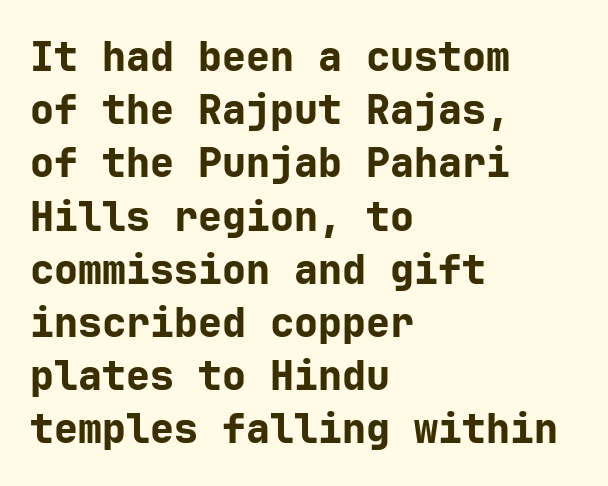
Q: Is the text bold? A: Yes.
Q: Is the text italic (slanted)? A: No, it is upright.
Q: Is the typeface a serif or a sans-serif typeface? A: Sans-serif.
Q: Is the text underlined? A: No.
Q: How is the paragraph aligned? A: Left-aligned.
Q: Is the spacing between letters normal or unusually wide? A: Normal.
Q: Is the spacing between lines tight, normal or loose? A: Normal.
Q: Width (condensed, normal, or wide)? A: Normal.
Q: Stroke contrast? A: Low.
Q: x-height? A: Medium.
